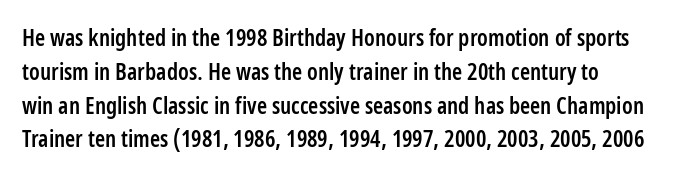
Upright lettering throughout. Reading down the block, your eye returns to a fixed left position each line. Strokes here are thickened, but only to semibold level. Evenly set lines give the paragraph a standard silhouette. Standard letterfit; no display-style spreading of the glyphs. Clear beneath every line of the passage.
